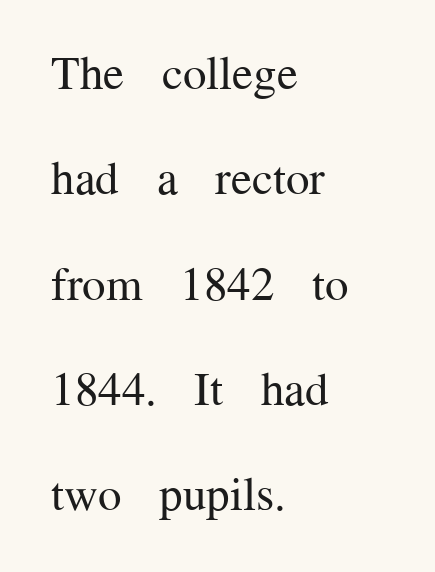
Q: Is the text bold? A: No.
Q: Is the text italic (slanted)? A: No, it is upright.
Q: Is the typeface a serif or a sans-serif typeface? A: Serif.
Q: Is the text underlined? A: No.
Q: How is the paragraph aligned? A: Left-aligned.
Q: Is the spacing between letters normal or unusually wide? A: Normal.
Q: Is the spacing between lines tight, normal or loose? A: Loose.
Q: Width (condensed, normal, or wide)? A: Normal.
Q: Stroke contrast? A: Medium.
Q: x-height? A: Medium.
Q: Monospaced? A: No.
